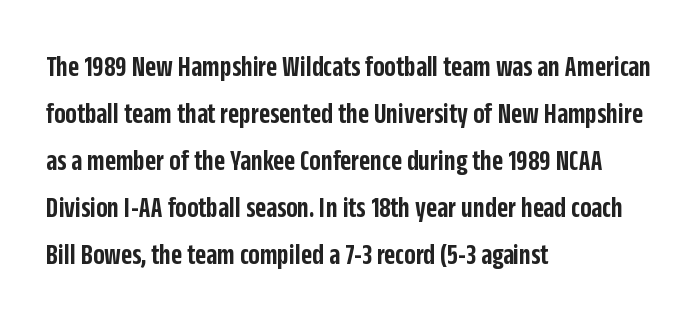
These lines stack with their left ends in a neat column. Compared with typical body copy, the letter spacing here is the same. Notice how descenders clear the ascenders below comfortably — that's standard leading. These lines carry some extra weight — a demibold, not a full bold. Looks like regular typesetting: each glyph gets only the width it needs.
